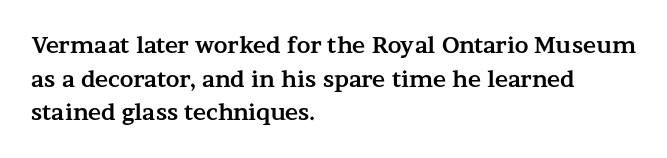
This sample is left-justified, so line endings fall wherever the words run out. Ascenders rise straight up at ninety degrees. Notice how descenders clear the ascenders below comfortably — that's standard leading. Is the type bold? Yes — the strokes are clearly thick and heavy.
